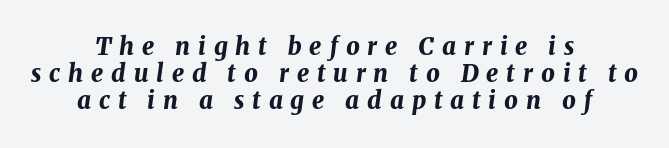
The whitespace from short lines is split evenly between both sides. Has an underline been added? It has not. This sample trades vertical openness for compactness between lines. Each glyph is drawn with heavy, bold strokes.
